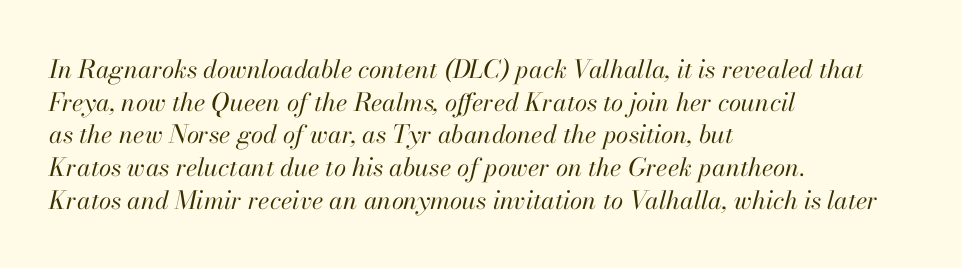
{"italic": "yes", "lean": "right", "slant_degrees": 13, "bold": "no", "underline": "no", "align": "left", "line_spacing": "normal", "line_spacing_ratio": 1.31, "letter_spacing": "normal", "letter_spacing_em": 0.0, "glyph_px": 25}
